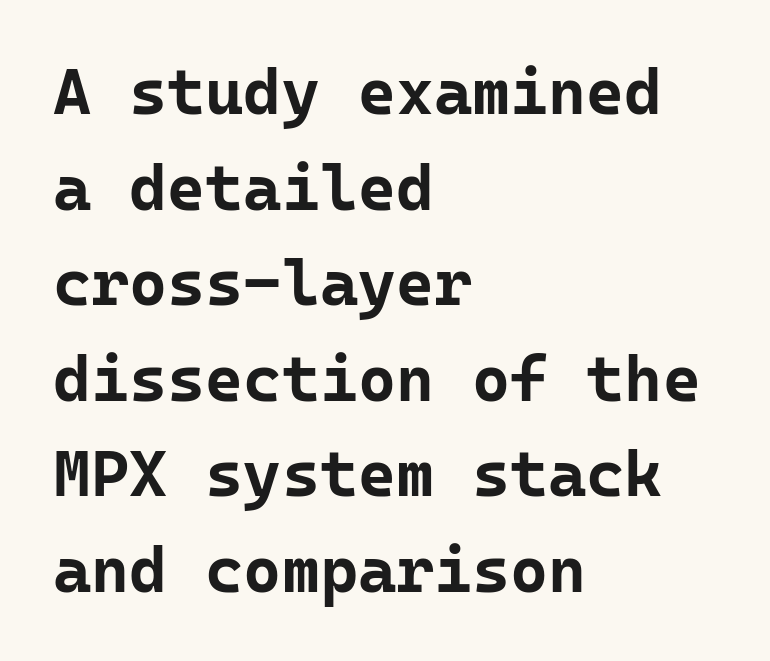
Q: Is the text bold? A: Yes.
Q: Is the text italic (slanted)? A: No, it is upright.
Q: Is the typeface a serif or a sans-serif typeface? A: Sans-serif.
Q: Is the text underlined? A: No.
Q: How is the paragraph aligned? A: Left-aligned.
Q: Is the spacing between letters normal or unusually wide? A: Normal.
Q: Is the spacing between lines tight, normal or loose? A: Normal.
Q: Width (condensed, normal, or wide)? A: Normal.
Q: Stroke contrast? A: Low.
Q: x-height? A: Medium.
Q: Monospaced? A: Yes.
